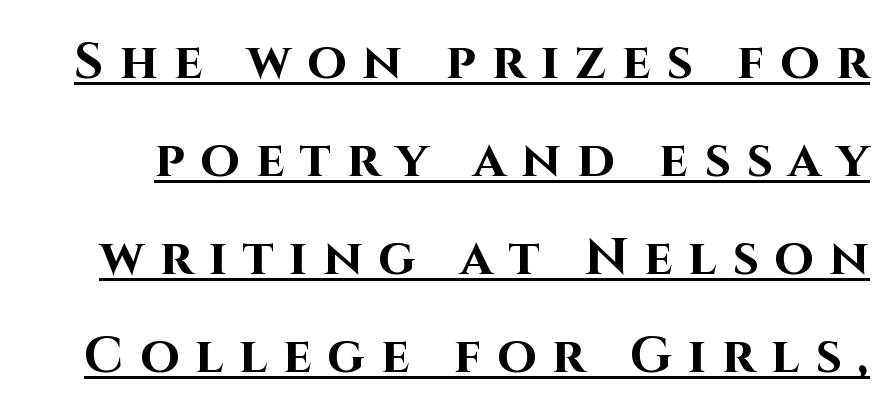
{"serif": "no", "italic": "no", "bold": "yes", "weight": "bold", "width": "normal", "stroke_contrast": "high", "x_height": "large", "monospaced": "no", "underline": "yes", "line_spacing": "loose", "line_spacing_ratio": 1.92, "letter_spacing": "wide", "letter_spacing_em": 0.31, "glyph_px": 51}
